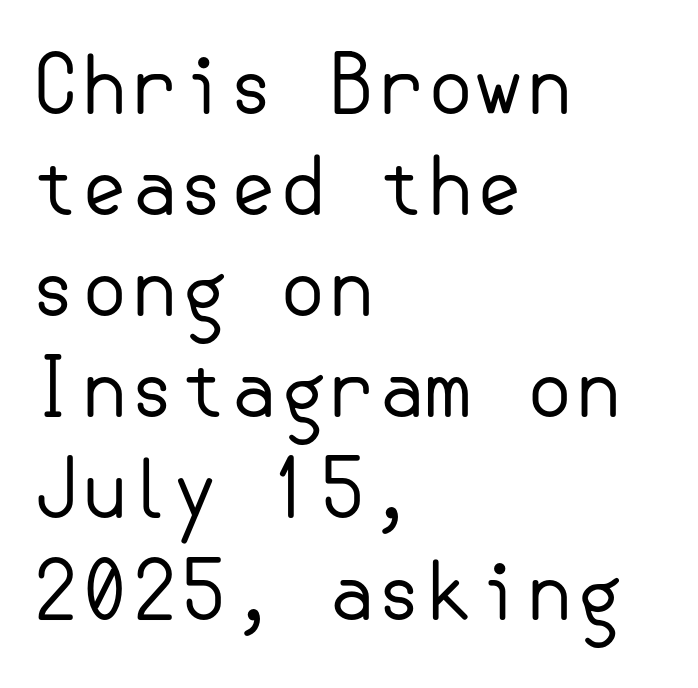
The gaps between neighbouring characters are ordinary and unremarkable. The text was rendered using a sans face with plain stroke endings. The strip under each line holds only bare page. Notice how descenders clear the ascenders below comfortably — that's standard leading. One-word summary of the alignment: left.
